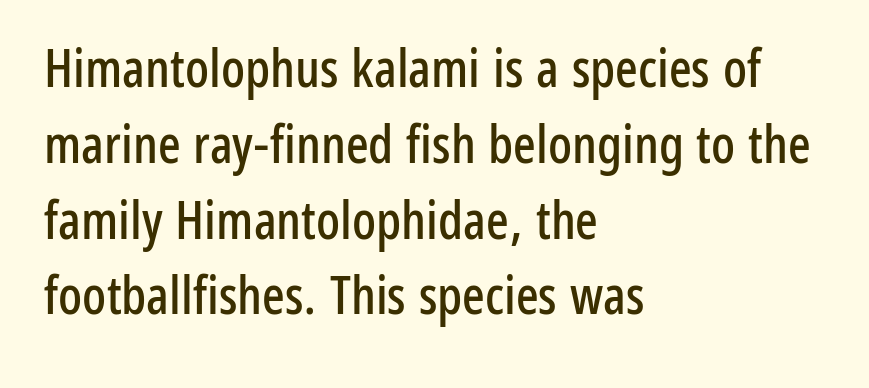
{"serif": "no", "italic": "no", "width": "condensed", "stroke_contrast": "low", "x_height": "medium", "monospaced": "no", "underline": "no", "align": "left", "line_spacing": "normal", "line_spacing_ratio": 1.43, "letter_spacing": "normal", "letter_spacing_em": 0.0, "glyph_px": 53}
